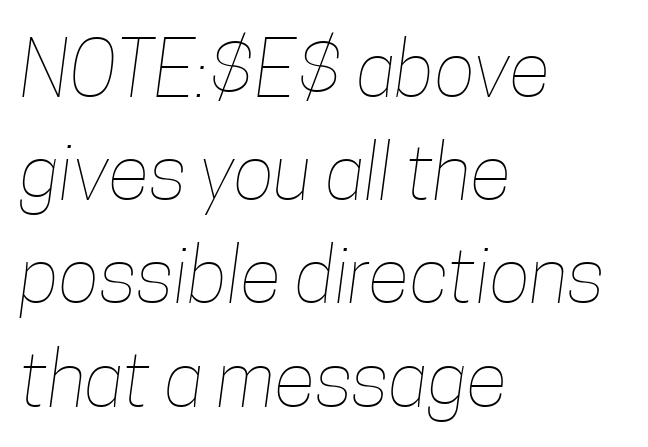
{"bold": "no", "weight": "thin", "width": "condensed", "stroke_contrast": "low", "x_height": "medium", "monospaced": "no", "underline": "no", "align": "left", "line_spacing": "normal", "line_spacing_ratio": 1.34, "letter_spacing": "normal", "letter_spacing_em": 0.0, "glyph_px": 77}
